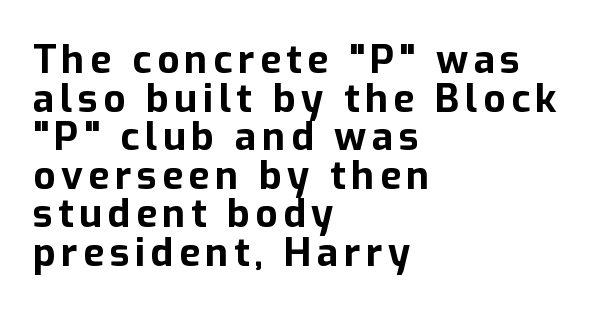
The image shows 39 px bold sans-serif type, upright; set left-aligned, tight line spacing (0.99x), not underlined; low stroke contrast and a medium x-height.
